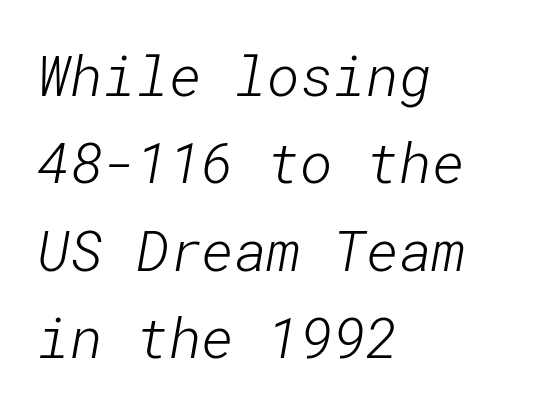
{"serif": "no", "bold": "no", "weight": "light", "width": "normal", "stroke_contrast": "low", "x_height": "medium", "underline": "no", "align": "left", "line_spacing": "normal", "line_spacing_ratio": 1.56, "letter_spacing": "normal", "letter_spacing_em": 0.0, "glyph_px": 56}
